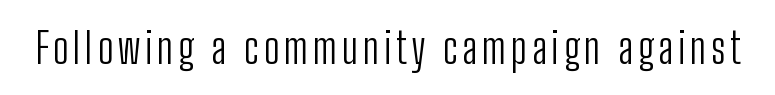
The image shows 42 px light, condensed sans-serif type, upright; set not underlined; low stroke contrast and a medium x-height.
